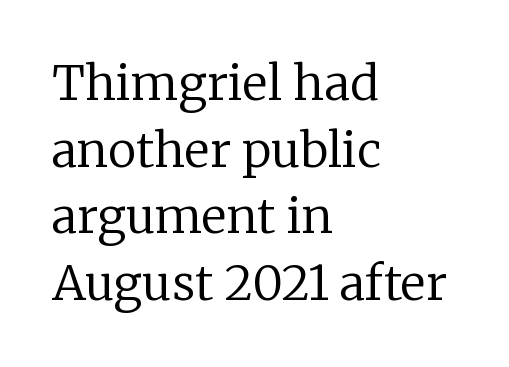
Q: Is the text bold? A: No.
Q: Is the text italic (slanted)? A: No, it is upright.
Q: Is the typeface a serif or a sans-serif typeface? A: Serif.
Q: Is the text underlined? A: No.
Q: How is the paragraph aligned? A: Left-aligned.
Q: Is the spacing between letters normal or unusually wide? A: Normal.
Q: Is the spacing between lines tight, normal or loose? A: Normal.
Q: Width (condensed, normal, or wide)? A: Normal.
Q: Stroke contrast? A: Low.
Q: x-height? A: Medium.
Q: Monospaced? A: No.
